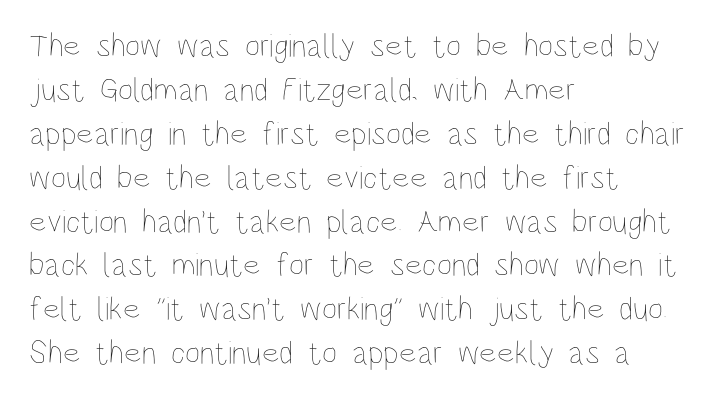
Unbolded letterforms with no extra heft. Compared with typical body copy, the letter spacing here is the same. Do the characters align in a grid? No, the font is proportional. Descenders hang freely into open space.
